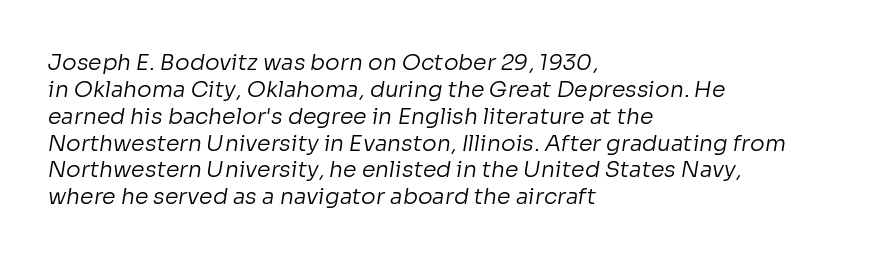
Q: Is the text bold? A: No.
Q: Is the text underlined? A: No.
Q: How is the paragraph aligned? A: Left-aligned.
Q: Is the spacing between letters normal or unusually wide? A: Normal.
